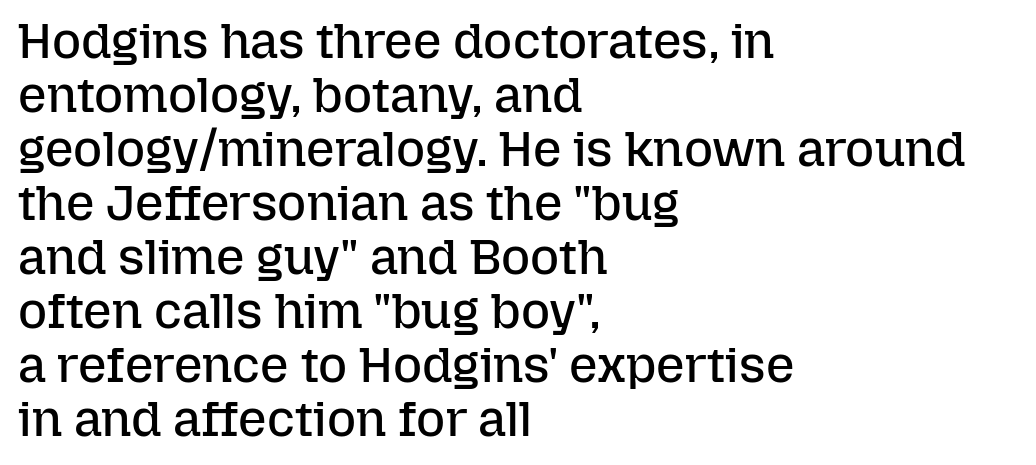
Each new line begins almost immediately beneath the previous one. Default kerning and tracking; the words read as compact shapes. Proportional: the letters do not fall into vertical columns. Underline: absent. When letters stand straight like this, we call the style roman or upright.
